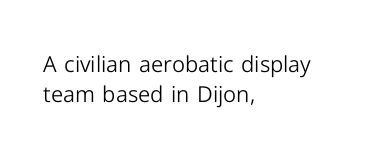
{"italic": "no", "bold": "no", "underline": "no", "align": "left", "line_spacing": "normal", "line_spacing_ratio": 1.35, "letter_spacing": "normal", "letter_spacing_em": 0.0, "glyph_px": 22}
